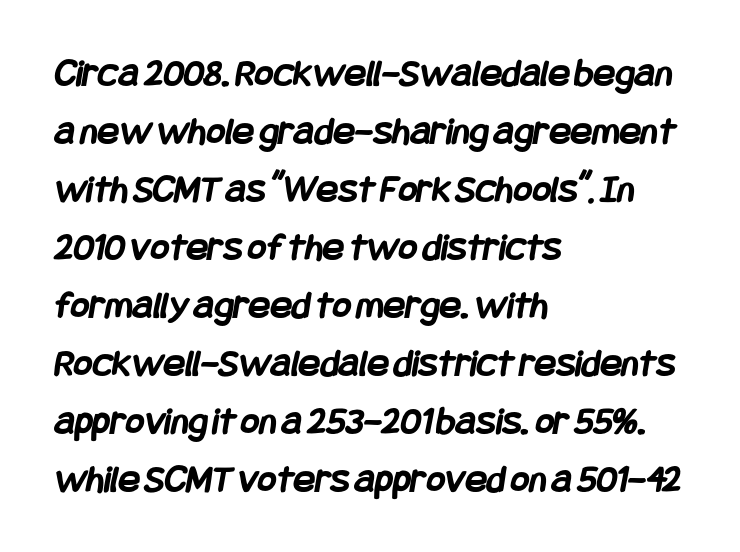
The image shows 40 px semibold, condensed sans-serif type; set left-aligned, normal line spacing (1.45x), normal letter spacing, not underlined; low stroke contrast and a large x-height.
